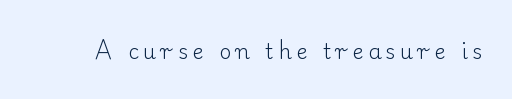
Is there any slant? The stems are plumb. This is not heavy type; no bold has been used. Someone cranked the tracking dial way up on this one. Descenders are the only things crossing below the line.
